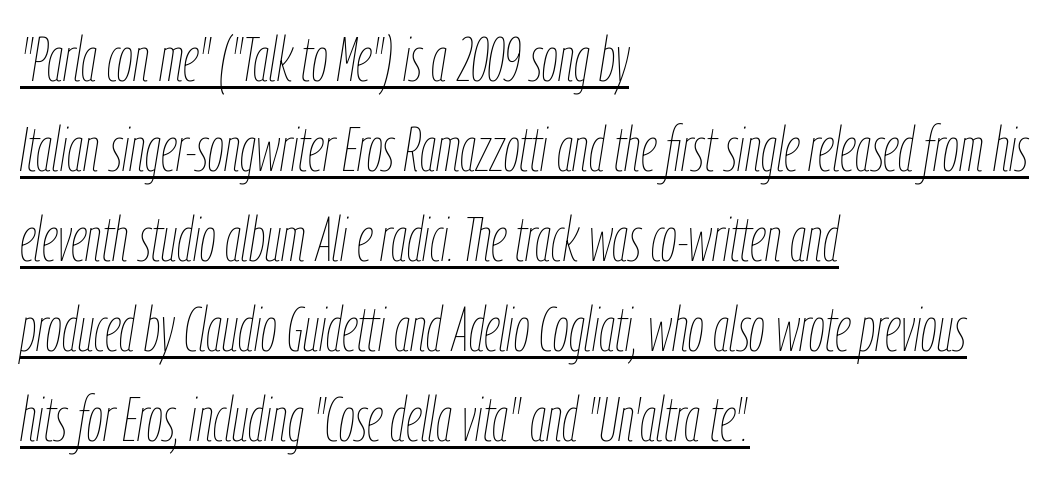
Varying glyph widths throughout — classic text-font behaviour. Visually the block forms a straight wall on the left and a jagged coastline on the right. Leading: standard. Honestly, the underline is the first thing you notice here. Rendered with sloped, italic letterforms.
